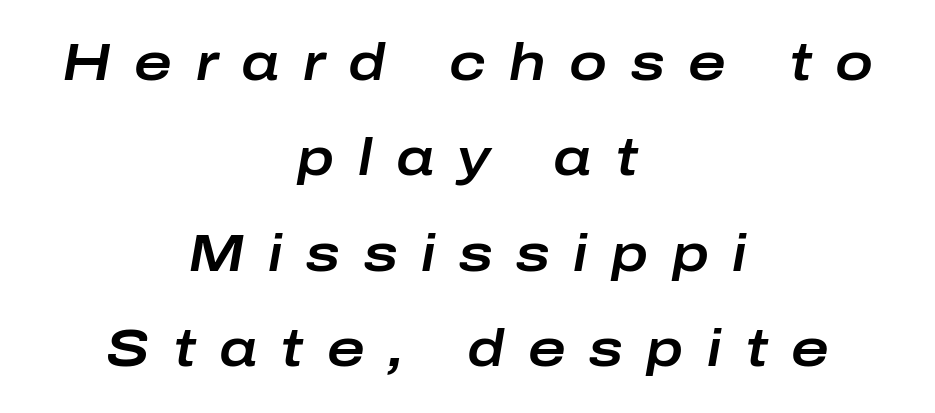
Q: Is the text italic (slanted)? A: Yes, it leans right by about 10 degrees.
Q: Is the text underlined? A: No.
Q: How is the paragraph aligned? A: Centered.
Q: Is the spacing between letters normal or unusually wide? A: Unusually wide.
Q: Width (condensed, normal, or wide)? A: Wide.
Q: Stroke contrast? A: Low.
Q: x-height? A: Medium.
Q: Monospaced? A: No.
